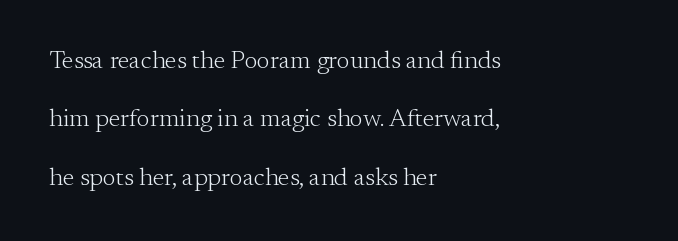
{"italic": "no", "bold": "no", "underline": "no", "align": "left", "line_spacing": "loose", "line_spacing_ratio": 2.34, "letter_spacing": "normal", "letter_spacing_em": 0.0, "glyph_px": 25}
